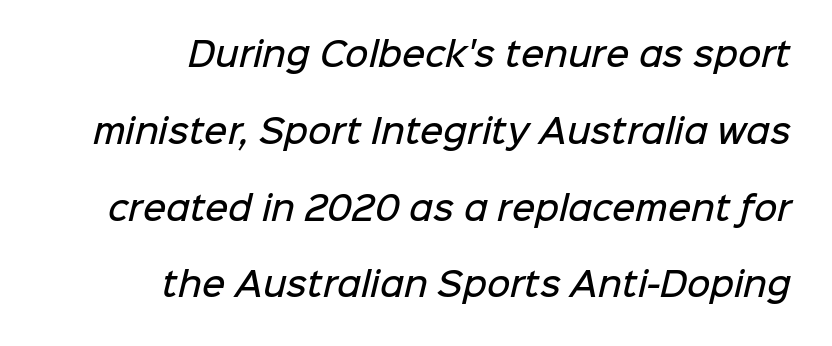
Note the varied advance widths — an 'i' is clearly narrower than an 'm'. Summary of weight: moderately heavy, a semibold. In terms of letterform style, serifs are entirely absent. Bare-footed words on every line.
